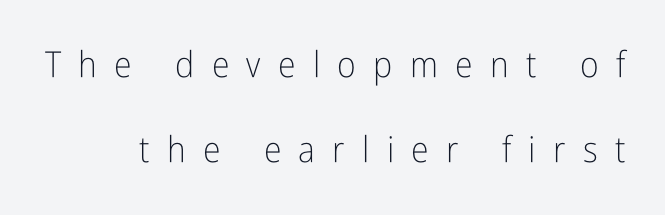
The image shows 36 px light, condensed sans-serif type, upright; set right-aligned, loose line spacing (2.36x), unusually wide letter spacing (+0.48 em), not underlined; low stroke contrast and a medium x-height.
